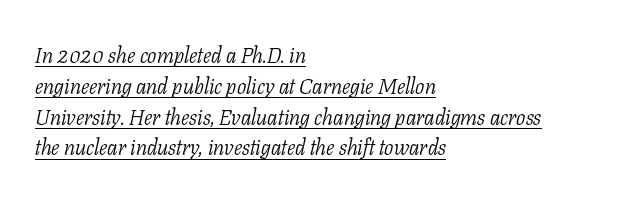
Q: Is the text bold? A: No.
Q: Is the text italic (slanted)? A: Yes, it leans right by about 11 degrees.
Q: Is the text underlined? A: Yes.
Q: How is the paragraph aligned? A: Left-aligned.
Q: Is the spacing between letters normal or unusually wide? A: Normal.
Q: Is the spacing between lines tight, normal or loose? A: Normal.
